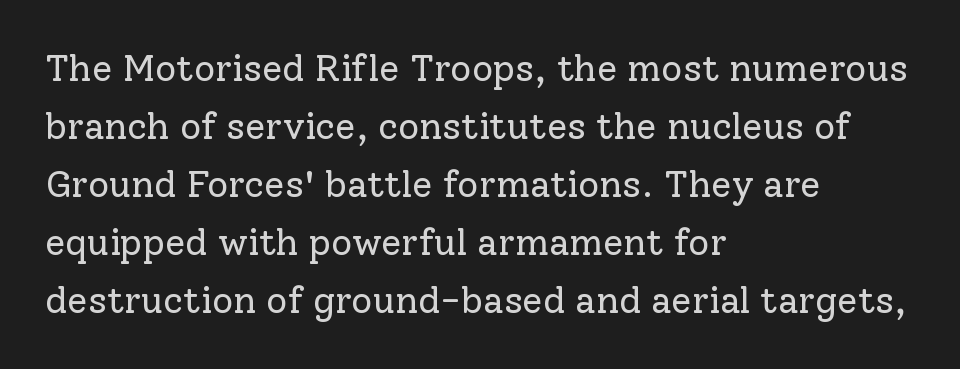
Vertically, the passage feels balanced, rows spaced as you'd expect. Glance below the letters and you will spot only blank space. The letters stand straight up with perfectly vertical stems. Regarding serifs, this sample has them.
